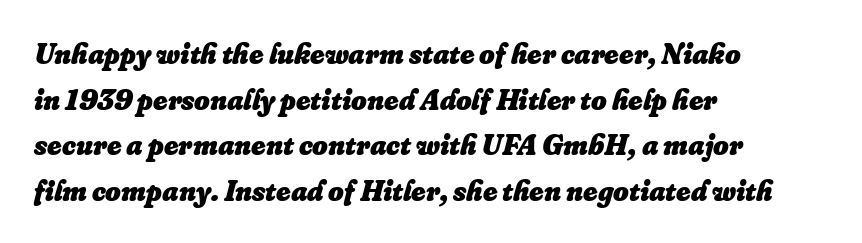
{"italic": "yes", "lean": "right", "slant_degrees": 16, "bold": "yes", "weight": "heavy", "width": "normal", "stroke_contrast": "low", "x_height": "small", "monospaced": "no", "underline": "no", "align": "left", "line_spacing": "normal", "line_spacing_ratio": 1.52, "letter_spacing": "normal", "letter_spacing_em": 0.0, "glyph_px": 30}
